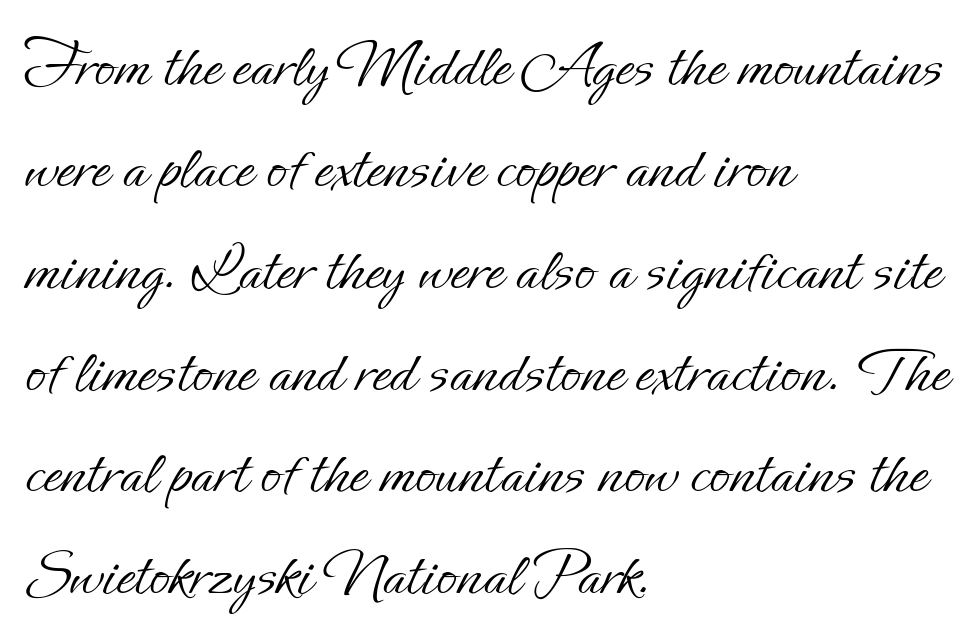
{"bold": "no", "weight": "light", "width": "normal", "stroke_contrast": "low", "x_height": "small", "monospaced": "no", "underline": "no", "align": "left", "line_spacing": "normal", "line_spacing_ratio": 1.52, "letter_spacing": "normal", "letter_spacing_em": 0.0, "glyph_px": 67}
